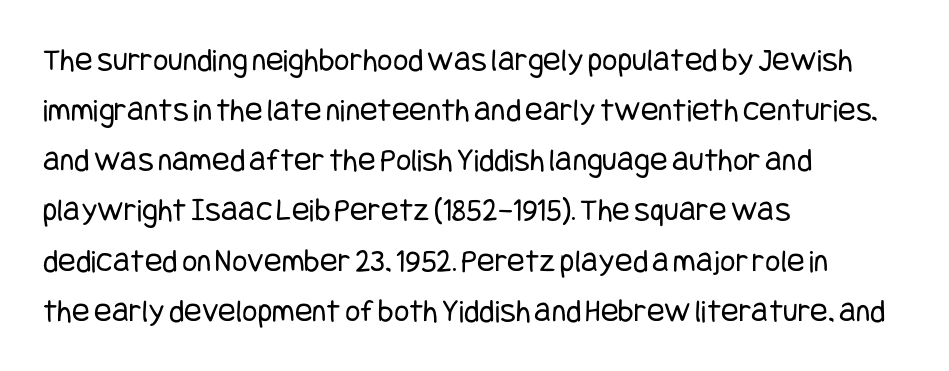
The image shows 33 px regular-weight, condensed sans-serif type, upright; set left-aligned, normal line spacing (1.52x), normal letter spacing, not underlined; low stroke contrast and a large x-height.
